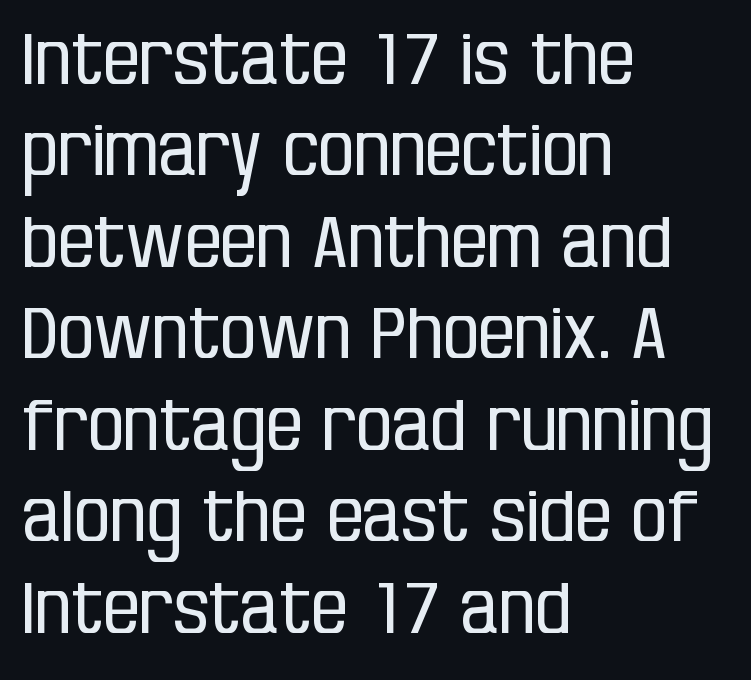
Q: Is the text bold? A: No.
Q: Is the text italic (slanted)? A: No, it is upright.
Q: Is the typeface a serif or a sans-serif typeface? A: Sans-serif.
Q: Is the text underlined? A: No.
Q: How is the paragraph aligned? A: Left-aligned.
Q: Is the spacing between letters normal or unusually wide? A: Normal.
Q: Is the spacing between lines tight, normal or loose? A: Normal.
Q: Width (condensed, normal, or wide)? A: Condensed.
Q: Stroke contrast? A: Low.
Q: x-height? A: Large.
Q: Monospaced? A: No.
